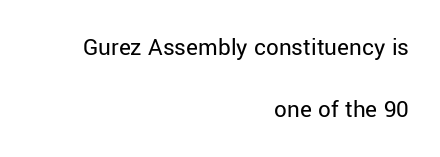
Glyph-to-glyph distance matches everyday printed text. How would I describe the line gaps? Wide and relaxed. The typeface has the unassuming heft of standard copy or less. Posture: straight, roman, zero tilt. Check under the words: just untouched page. All the whitespace from short lines collects on the left.
